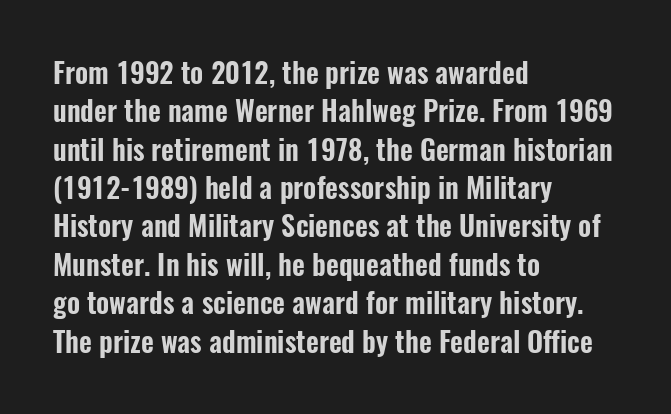
The image shows 28 px condensed sans-serif type, upright; set left-aligned, normal line spacing (1.37x), normal letter spacing, not underlined; low stroke contrast and a medium x-height.
